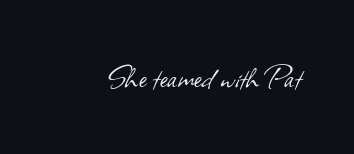
Observe the ordinary spacing: letters are neighbours, not strangers. The glyphs are unaccompanied by any horizontal stroke below them. The weight would be labelled regular, book, light, or lighter still. The characters display no serif detailing; their extremities are plain. This sample has the flowing, uneven cadence of proportional lettering.
